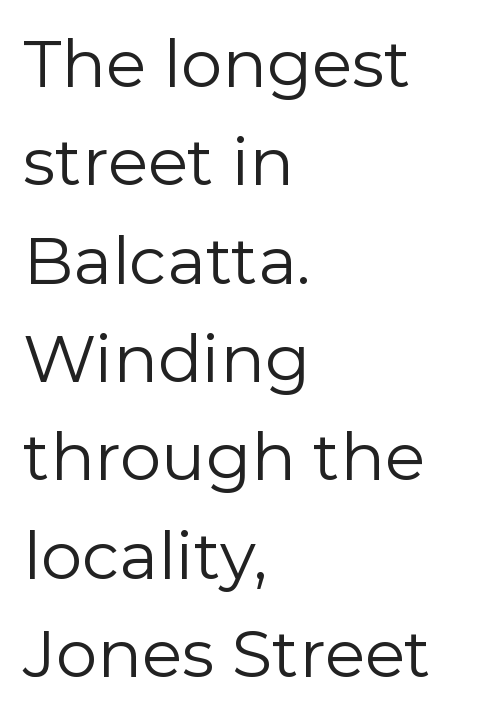
Letterform terminals end flat and unadorned throughout the passage. You could not count columns in this text — the font is proportionally spaced. Heaviness? Minimal to ordinary, like unemphasized prose. No italicization has been applied; the sample stays upright. Regular leading. The letterforms sit shoulder to shoulder at normal distance.
